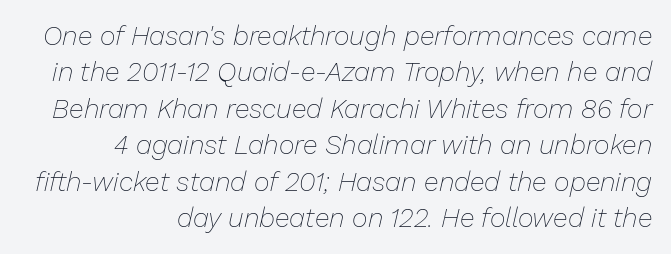
The image shows 27 px text type, italic (leaning right); set right-aligned, normal line spacing (1.35x), normal letter spacing, not underlined.
